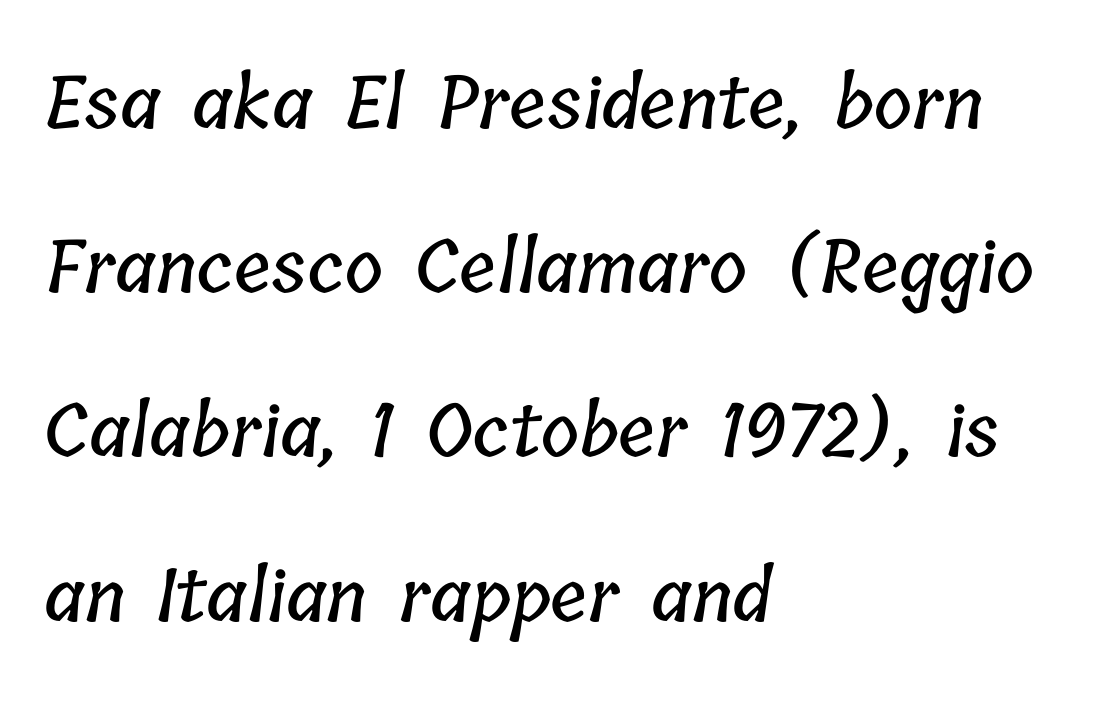
Check under the words: just untouched page. Characters follow at the spacing the type designer built in. Character widths vary here, with narrow letters taking less room than wide ones. Airy leading. Is the block centered? No — it sits flush against the left margin.
